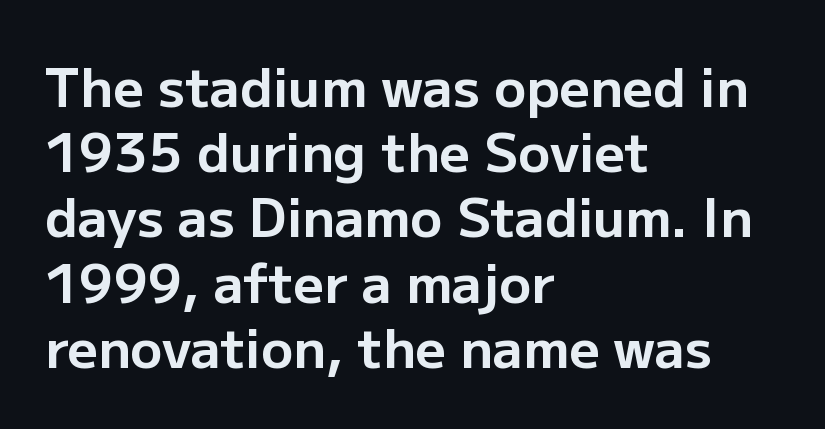
{"serif": "no", "italic": "no", "bold": "yes", "weight": "bold", "width": "normal", "stroke_contrast": "low", "x_height": "medium", "monospaced": "no", "underline": "no", "align": "left", "line_spacing_ratio": 1.23, "letter_spacing": "normal", "letter_spacing_em": 0.0, "glyph_px": 53}
